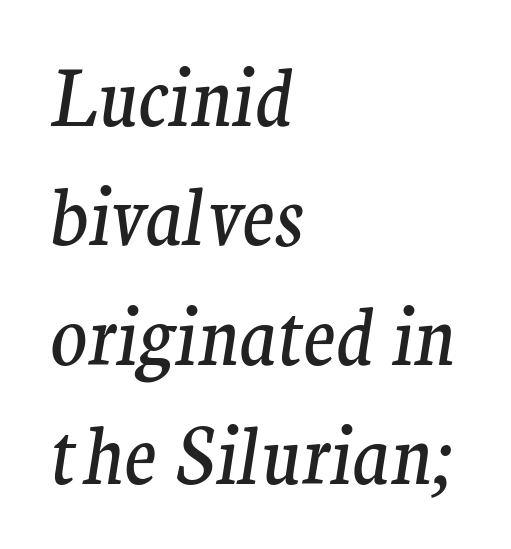
{"serif": "yes", "italic": "yes", "lean": "right", "slant_degrees": 9, "bold": "no", "weight": "regular", "width": "normal", "stroke_contrast": "medium", "x_height": "medium", "monospaced": "no", "underline": "no", "align": "left", "line_spacing": "normal", "line_spacing_ratio": 1.57, "letter_spacing": "normal", "letter_spacing_em": 0.0, "glyph_px": 76}
